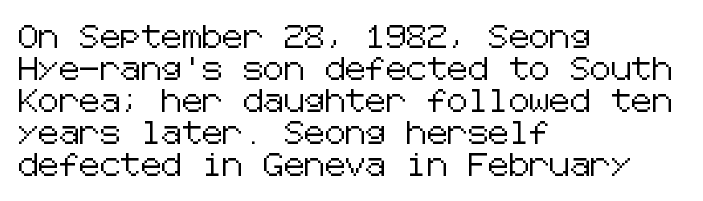
Q: Is the text italic (slanted)? A: No, it is upright.
Q: Is the text underlined? A: No.
Q: How is the paragraph aligned? A: Left-aligned.
Q: Is the spacing between letters normal or unusually wide? A: Normal.
Q: Is the spacing between lines tight, normal or loose? A: Normal.
